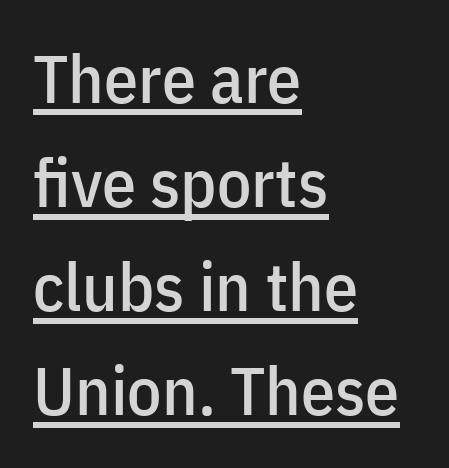
{"serif": "no", "italic": "no", "width": "condensed", "stroke_contrast": "low", "x_height": "medium", "monospaced": "no", "underline": "yes", "align": "left", "line_spacing": "normal", "line_spacing_ratio": 1.53, "letter_spacing": "normal", "letter_spacing_em": 0.0, "glyph_px": 68}
